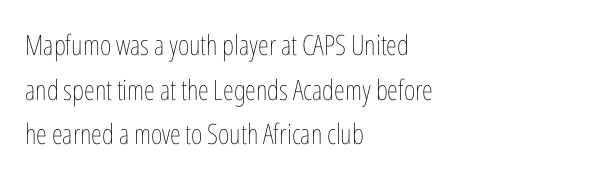
The image shows 28 px thin, condensed type, upright; set left-aligned, normal line spacing (1.59x), normal letter spacing, not underlined; low stroke contrast and a medium x-height.
